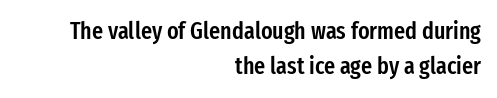
Letters rest on an invisible, unmarked baseline. The lettering stays uniformly vertical, giving the passage a roman look. Caption: multi-line text, flush right, ragged left. Does extra space separate the letters? No, they use regular spacing. The glyphs have the mass of a demibold cut, below bold.
